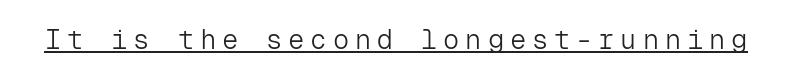
Q: Is the text bold? A: No.
Q: Is the text italic (slanted)? A: No, it is upright.
Q: Is the text underlined? A: Yes.
Q: Is the spacing between letters normal or unusually wide? A: Unusually wide.
